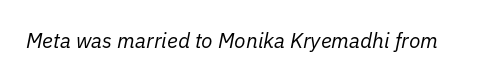
The image shows 21 px text type, italic (leaning right); set normal letter spacing, not underlined.
